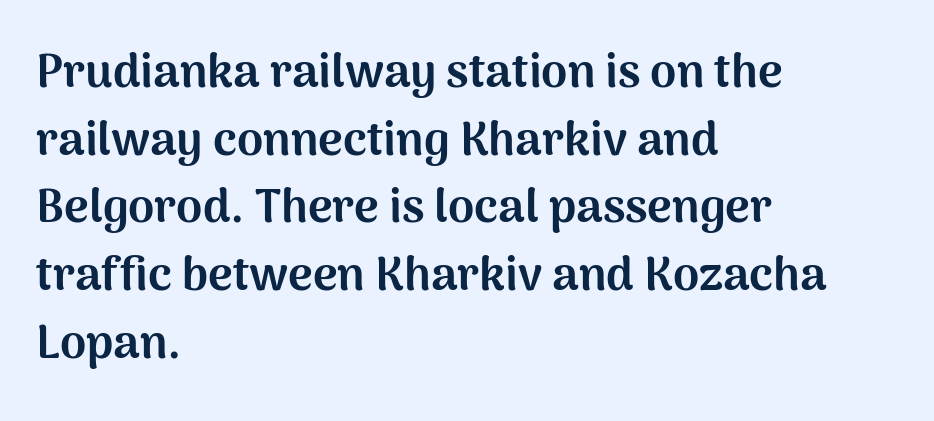
Q: Is the text bold? A: Yes.
Q: Is the text italic (slanted)? A: No, it is upright.
Q: Is the typeface a serif or a sans-serif typeface? A: Sans-serif.
Q: Is the text underlined? A: No.
Q: How is the paragraph aligned? A: Left-aligned.
Q: Is the spacing between letters normal or unusually wide? A: Normal.
Q: Is the spacing between lines tight, normal or loose? A: Normal.
Q: Width (condensed, normal, or wide)? A: Normal.
Q: Stroke contrast? A: Medium.
Q: x-height? A: Medium.
Q: Monospaced? A: No.
